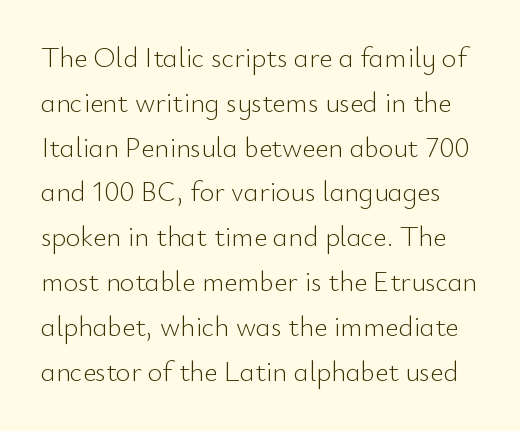
The lettering stays uniformly vertical, giving the passage a roman look. Line spacing here is normal. The rendering keeps characters at their native spacing. Underlining? Definitely not there.
